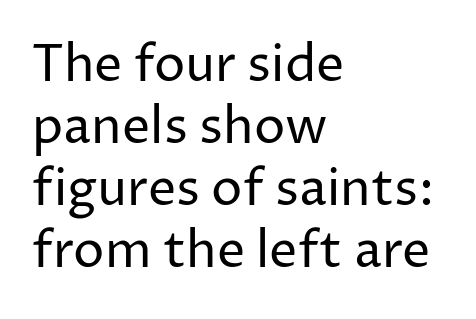
The image shows 50 px regular-weight sans-serif type, upright; set left-aligned, line spacing 1.24x, normal letter spacing, not underlined; low stroke contrast and a medium x-height.
